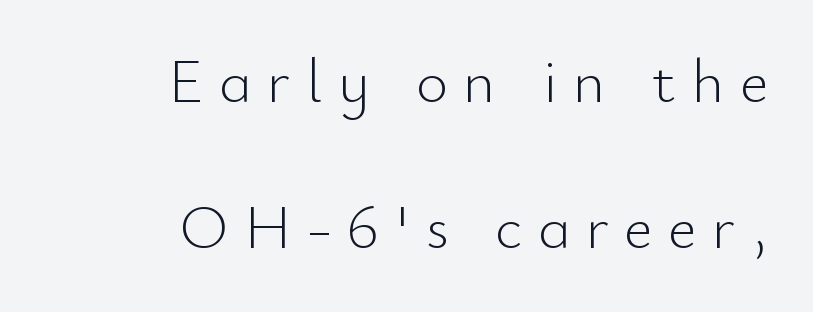
Q: Is the text bold? A: No.
Q: Is the text italic (slanted)? A: No, it is upright.
Q: Is the typeface a serif or a sans-serif typeface? A: Sans-serif.
Q: Is the text underlined? A: No.
Q: How is the paragraph aligned? A: Right-aligned.
Q: Is the spacing between letters normal or unusually wide? A: Unusually wide.
Q: Is the spacing between lines tight, normal or loose? A: Loose.
Q: Width (condensed, normal, or wide)? A: Normal.
Q: Stroke contrast? A: Low.
Q: x-height? A: Small.
Q: Monospaced? A: No.
